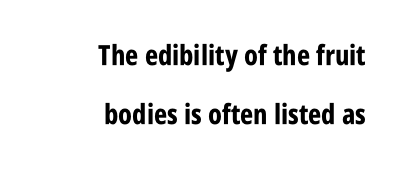
Q: Is the text bold? A: Yes.
Q: Is the text italic (slanted)? A: No, it is upright.
Q: Is the typeface a serif or a sans-serif typeface? A: Sans-serif.
Q: Is the text underlined? A: No.
Q: How is the paragraph aligned? A: Right-aligned.
Q: Is the spacing between letters normal or unusually wide? A: Normal.
Q: Is the spacing between lines tight, normal or loose? A: Loose.
Q: Width (condensed, normal, or wide)? A: Condensed.
Q: Stroke contrast? A: Low.
Q: x-height? A: Large.
Q: Monospaced? A: No.
